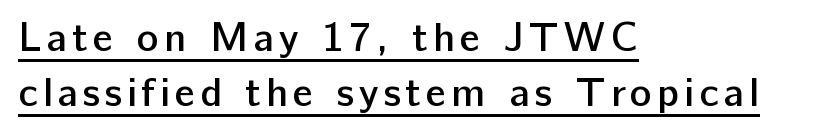
{"serif": "no", "italic": "no", "bold": "semi", "weight": "semibold", "width": "normal", "stroke_contrast": "low", "x_height": "medium", "monospaced": "no", "underline": "yes", "align": "left", "line_spacing": "normal", "line_spacing_ratio": 1.33, "glyph_px": 41}
